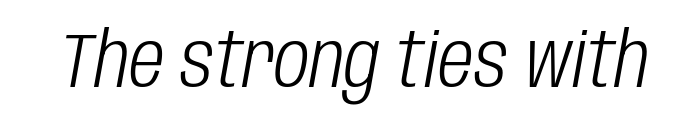
Stems and bowls with no extra thickness — not bold. Every character sits at an angle, as italics do. The type is set solid horizontally, with unmodified tracking. The passage shown is typed in a proportional face where columns would drift.
